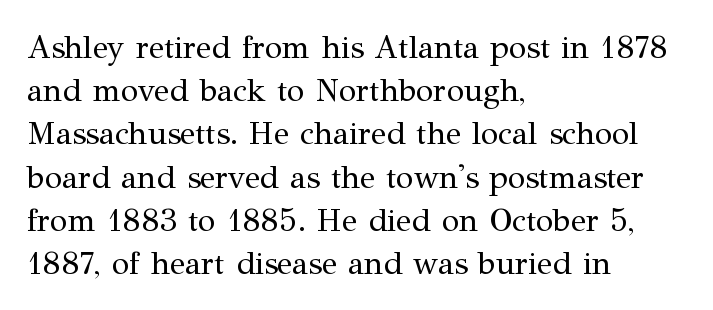
Reading down the block, your eye returns to a fixed left position each line. Proportional: the letters do not fall into vertical columns. The type sits square on the baseline with zero lean. The leading is moderate, giving the passage an even texture. Words float on clear page, feet unadorned. Regarding serifs, this sample has them.
